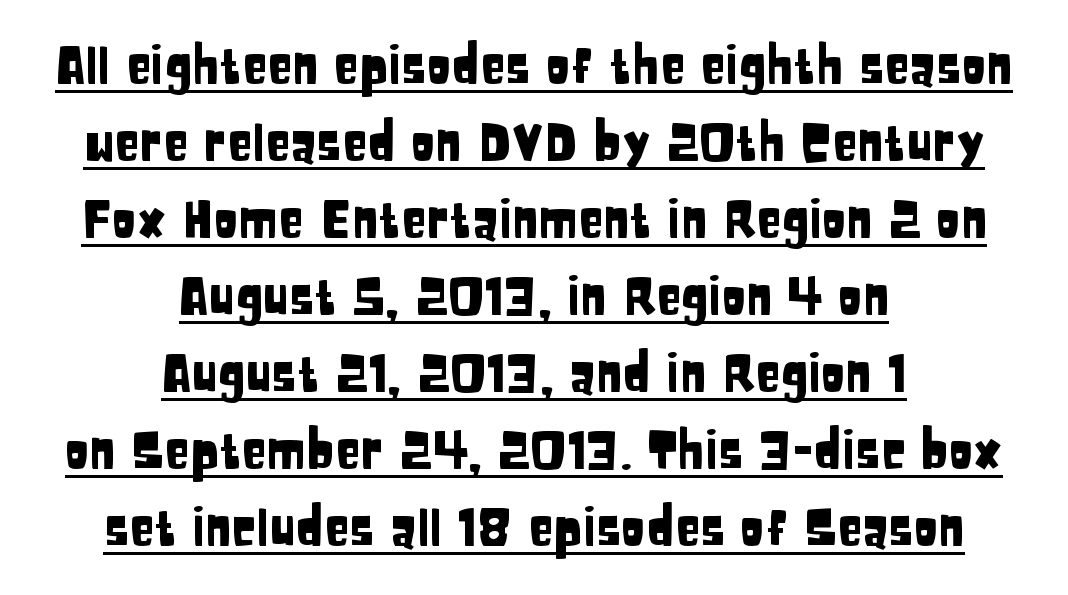
The letters stand upright; this is a roman face. In terms of leading, this rendering sits right in the middle. Here the glyphs are tracked normally, forming tight word shapes. The paragraph has two soft edges and a firm central axis. You could not count columns in this text — the font is proportionally spaced. Emphasis is given by a line drawn under the lettering.
